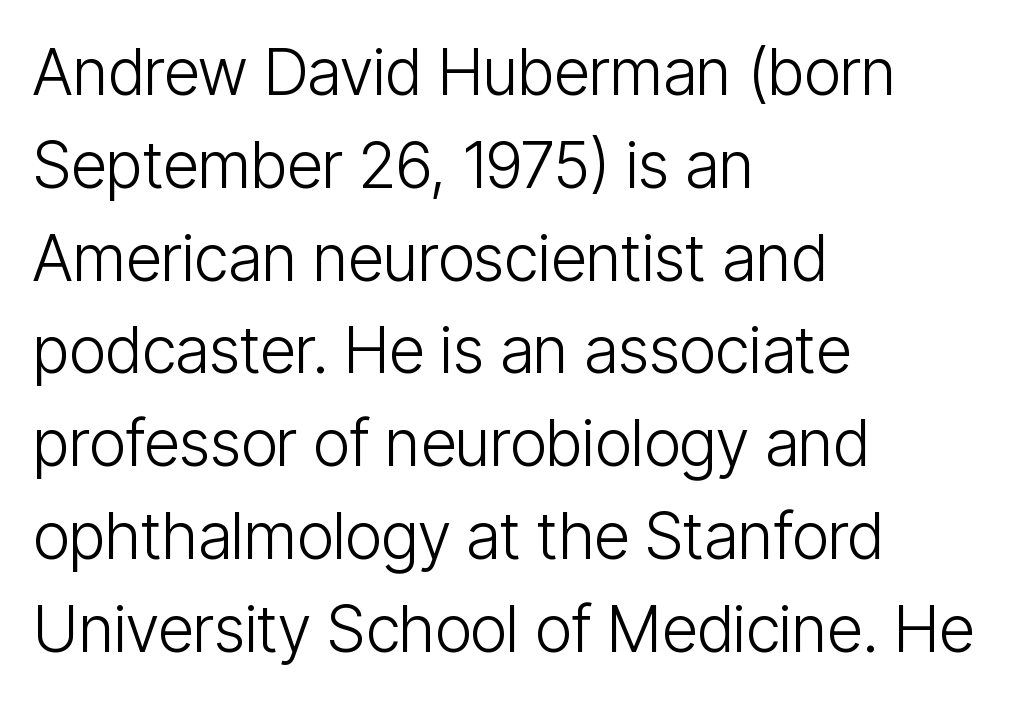
A roman cut, with each character standing at attention. Leading matches the norm, producing a regular column. Check where the strokes stop: nothing finishes them off — pure sans. The passage shown has conventional tracking throughout.
